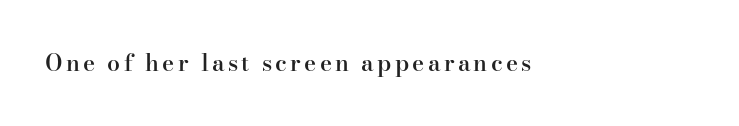
Q: Is the text bold? A: Semi-bold.
Q: Is the text italic (slanted)? A: No, it is upright.
Q: Is the text underlined? A: No.
Q: How is the paragraph aligned? A: Left-aligned.
